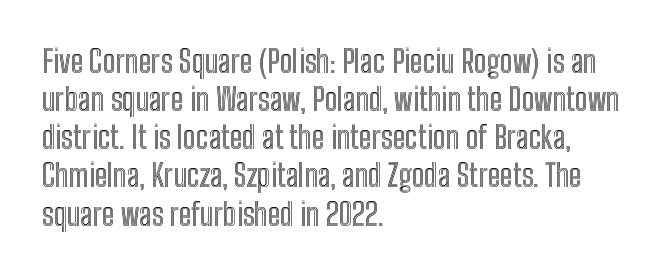
Q: Is the text italic (slanted)? A: No, it is upright.
Q: Is the text underlined? A: No.
Q: How is the paragraph aligned? A: Left-aligned.
Q: Is the spacing between letters normal or unusually wide? A: Normal.
Q: Width (condensed, normal, or wide)? A: Condensed.
Q: x-height? A: Medium.
Q: Monospaced? A: No.
